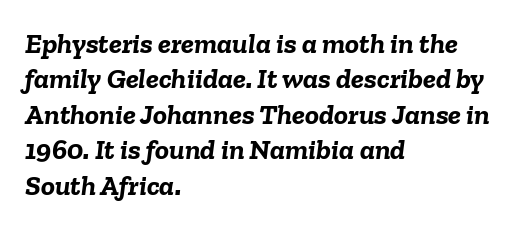
Q: Is the text bold? A: Yes.
Q: Is the text italic (slanted)? A: Yes, it leans right by about 6 degrees.
Q: Is the text underlined? A: No.
Q: How is the paragraph aligned? A: Left-aligned.
Q: Is the spacing between letters normal or unusually wide? A: Normal.
Q: Width (condensed, normal, or wide)? A: Normal.
Q: Stroke contrast? A: Low.
Q: x-height? A: Medium.
Q: Monospaced? A: No.
